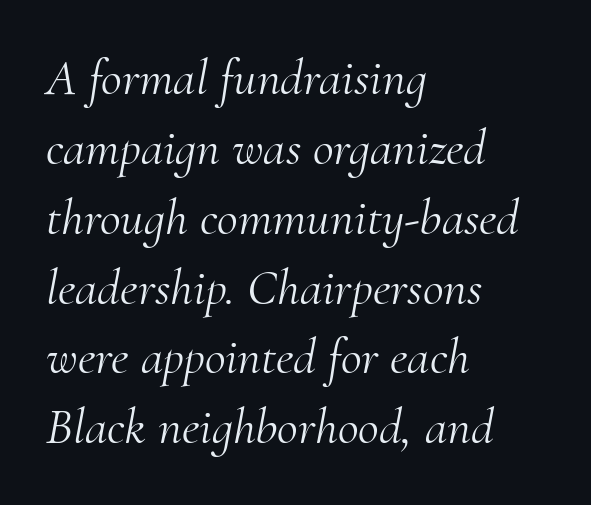
The image shows 51 px light serif type, italic (leaning right); set left-aligned, normal line spacing (1.37x), normal letter spacing, not underlined; medium stroke contrast and a small x-height.
